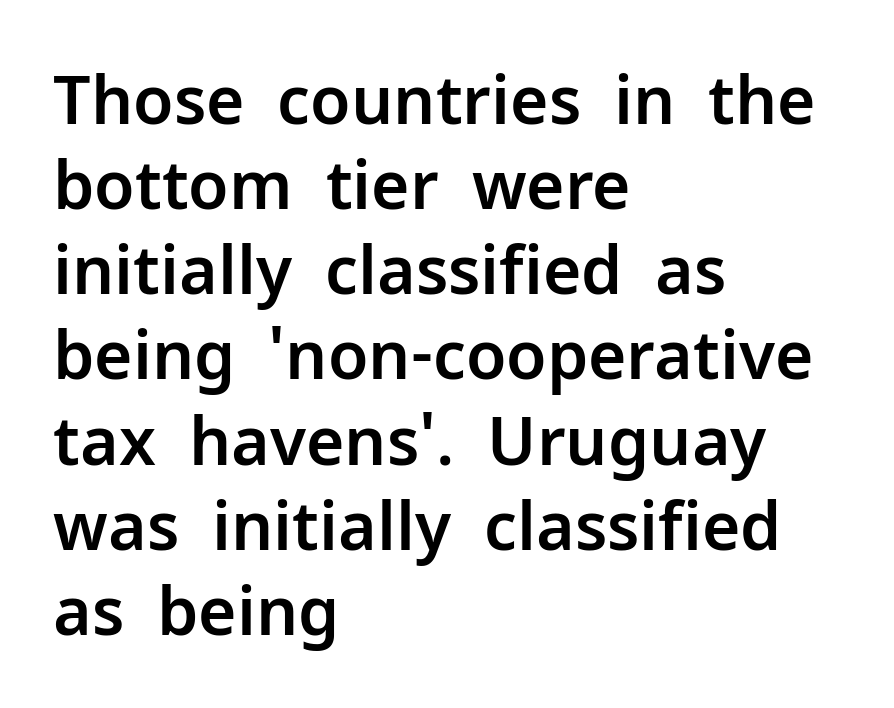
The image shows 66 px sans-serif type, upright; set left-aligned, normal line spacing (1.29x), normal letter spacing, not underlined; low stroke contrast and a medium x-height.
